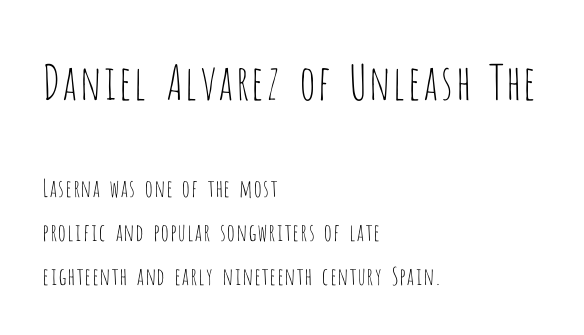
In this sample the first text group is rendered at the bigger scale. Visually the block forms a straight wall on the left and a jagged coastline on the right. Posture: upright roman. The strip under each line holds only bare page. The letters sit at their default tracking, neither squeezed nor spread. Counters stay open thanks to moderate or lighter strokes.
